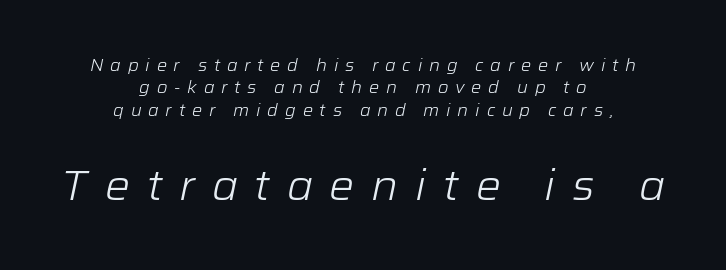
Q: Is the text bold? A: No.
Q: Is the text italic (slanted)? A: Yes, it leans right by about 12 degrees.
Q: Is the text underlined? A: No.
Q: How is the paragraph aligned? A: Centered.
Q: Is the spacing between letters normal or unusually wide? A: Unusually wide.
Q: Is the spacing between lines tight, normal or loose? A: Normal.
Q: Which block of text is set in a larger size, the first (top) or the second (bottom)? A: The second (bottom) one.
Q: Width (condensed, normal, or wide)? A: Normal.
Q: Stroke contrast? A: Low.
Q: x-height? A: Medium.
Q: Monospaced? A: No.
